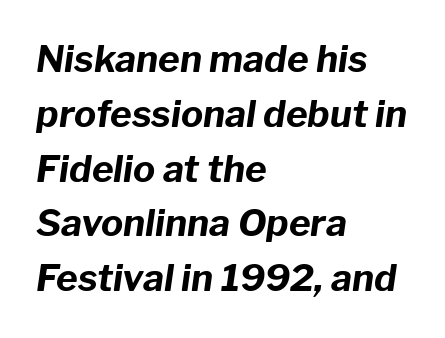
Weight check: bold — yes, fully. Here the designer chose a conventional face with non-uniform glyph widths. The rows are spaced the way most documents space them. Looking at the ascenders, they clearly lean. Words float on clear page, feet unadorned. Left-aligned paragraph, ragged on the right.
